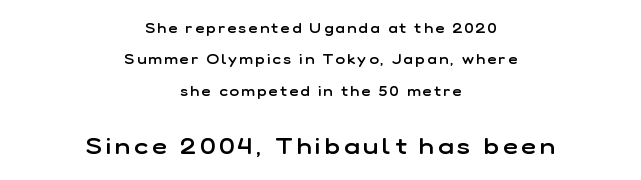
{"italic": "no", "bold": "semi", "underline": "no", "align": "center", "line_spacing": "loose", "line_spacing_ratio": 2.24, "larger_block": "second", "size_ratio": 1.64, "glyph_px": 23}
